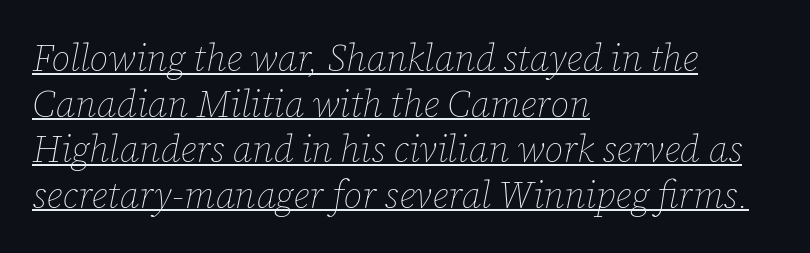
These lines are rendered in a variable-pitch font. These glyphs show unthickened strokes, regular width or finer. Letter spacing: default. Notice how the passage keeps a crisp vertical edge on the left only. Honestly, the underline is the first thing you notice here.
